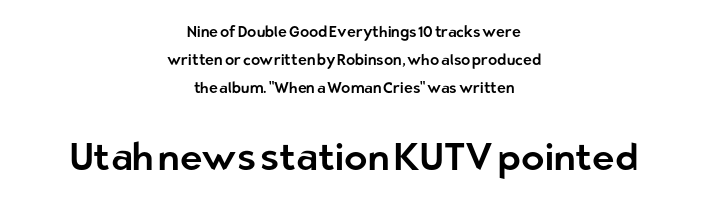
The image shows 38 px sans-serif type, upright; set centered, line spacing 1.86x, normal letter spacing, not underlined; the second (bottom) block is 2.53x larger; low stroke contrast and a medium x-height.
